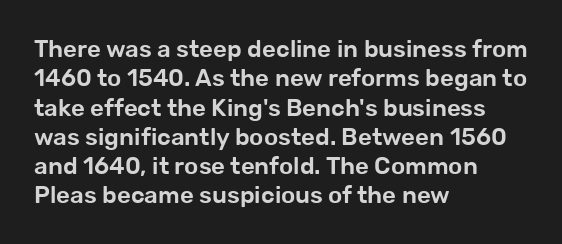
{"italic": "no", "underline": "no", "align": "left", "line_spacing_ratio": 1.22, "letter_spacing": "normal", "letter_spacing_em": 0.0, "glyph_px": 24}
